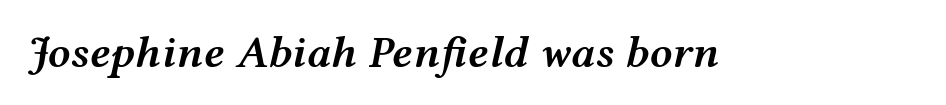
Q: Is the text bold? A: Semi-bold.
Q: Is the text italic (slanted)? A: Yes, it leans right by about 12 degrees.
Q: Is the text underlined? A: No.
Q: Is the spacing between letters normal or unusually wide? A: Normal.
Q: Width (condensed, normal, or wide)? A: Wide.
Q: Stroke contrast? A: Medium.
Q: x-height? A: Medium.
Q: Monospaced? A: No.
